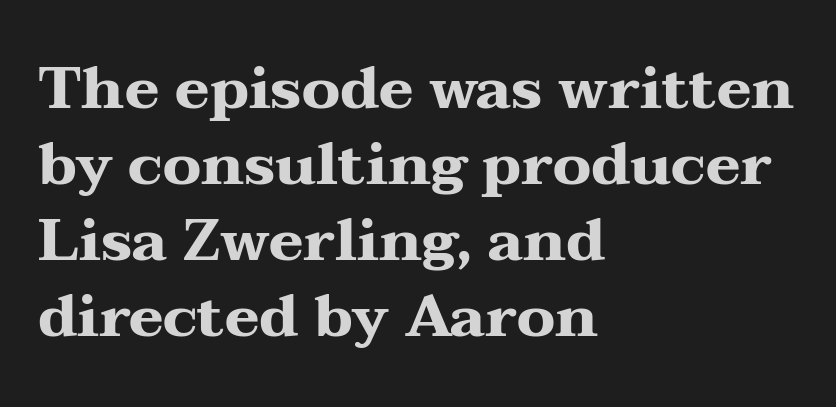
A typesetter would mark this as roman, not italic. How would I describe the line gaps? Plain and ordinary. Lines of text with bare space underneath. Notice how the passage keeps a crisp vertical edge on the left only. Letterform terminals end in serifs throughout the passage. Heft: maximum for text — a bold.
